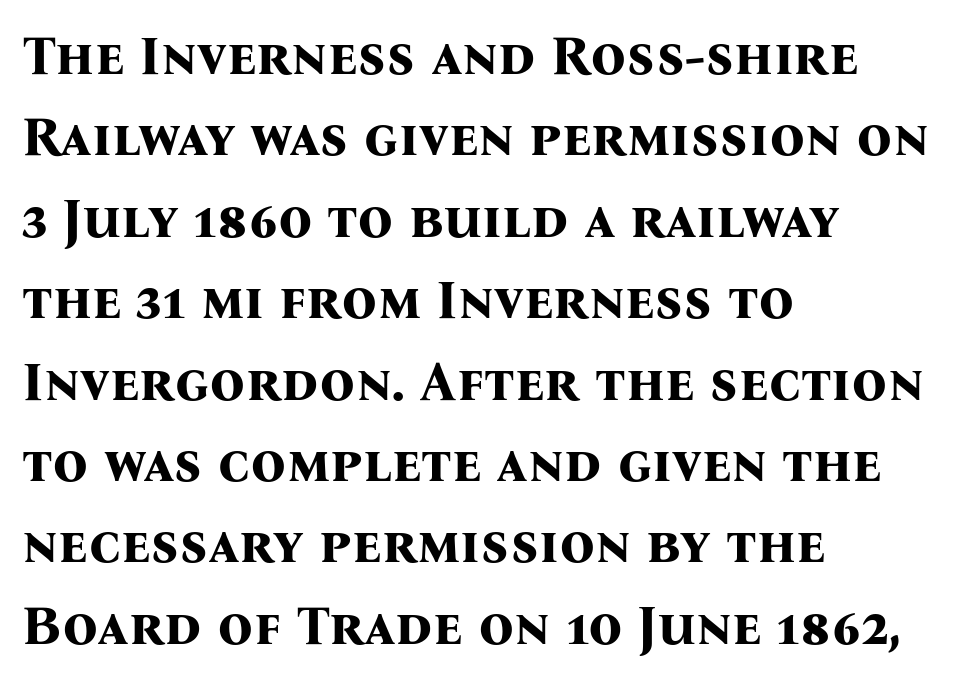
{"serif": "yes", "italic": "no", "bold": "yes", "weight": "bold", "width": "normal", "stroke_contrast": "medium", "x_height": "medium", "monospaced": "no", "underline": "no", "align": "left", "line_spacing": "normal", "line_spacing_ratio": 1.48, "letter_spacing": "normal", "letter_spacing_em": 0.0, "glyph_px": 55}
